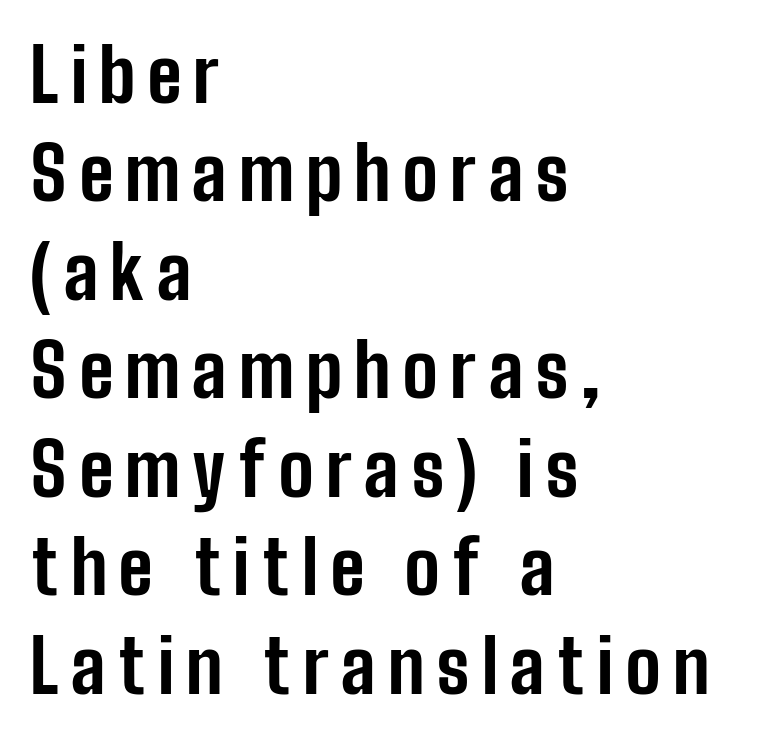
The image shows 74 px bold, condensed sans-serif type, upright; set left-aligned, normal line spacing (1.33x), not underlined; low stroke contrast and a medium x-height.
